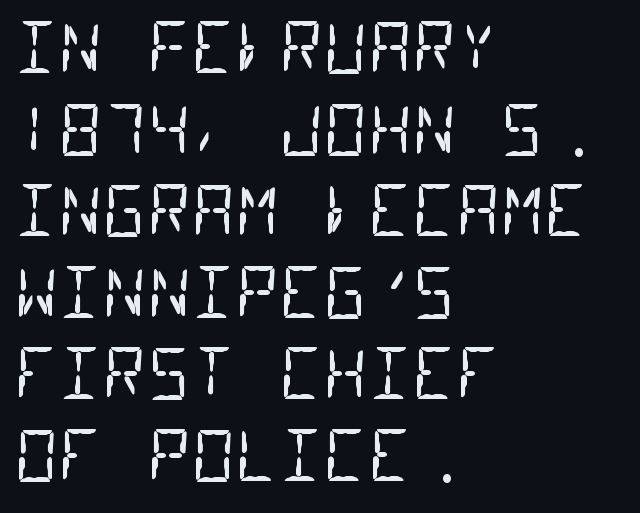
{"serif": "no", "bold": "no", "weight": "regular", "width": "condensed", "stroke_contrast": "low", "x_height": "large", "monospaced": "yes", "underline": "no", "align": "left", "line_spacing_ratio": 1.2, "letter_spacing": "normal", "letter_spacing_em": 0.0, "glyph_px": 68}
